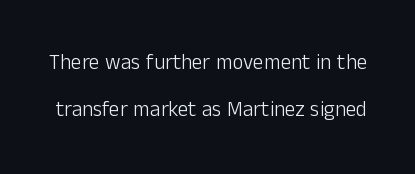
The image shows 21 px text type, upright; set loose line spacing (2.26x), normal letter spacing, not underlined.
